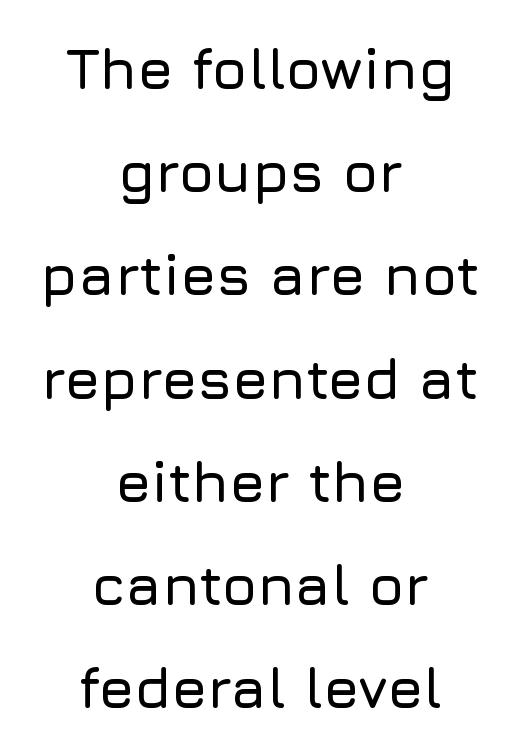
Characters follow at the spacing the type designer built in. The zone under the glyphs is completely vacant. In terms of letterform style, serifs are entirely absent. Where is the straight margin? There isn't one; the lines are centered. The rendering uses natural spacing where letterforms have individual widths. The typography opts for an upright posture over an oblique one.
